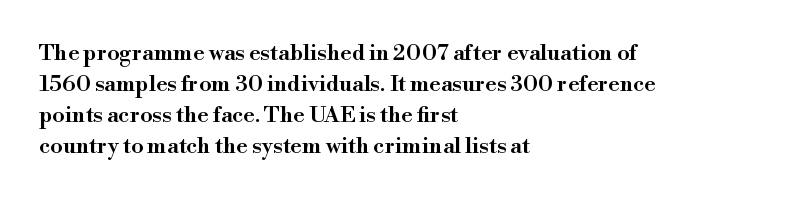
The image shows 22 px text type, upright; set left-aligned, normal line spacing (1.41x), normal letter spacing, not underlined.
